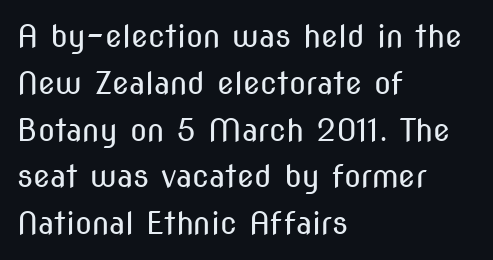
No extra ink here — the face is not bold. Looks like regular typesetting: each glyph gets only the width it needs. The zone under the glyphs is completely vacant. Quick note: not italic, upright. This is sans-serif lettering, the kind often seen on screens and signage.
